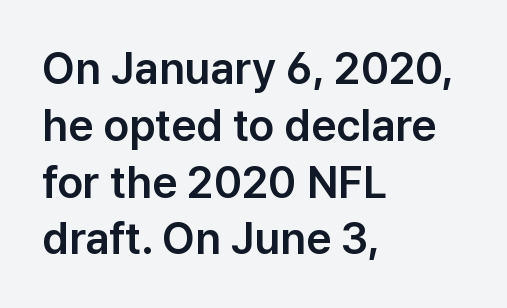
This is sans-serif lettering, the kind often seen on screens and signage. One-word summary of the alignment: left. The line texture is even and compact thanks to regular tracking. Characters remain perfectly vertical along every line. One glance says typical: line gaps are just what's usual.
